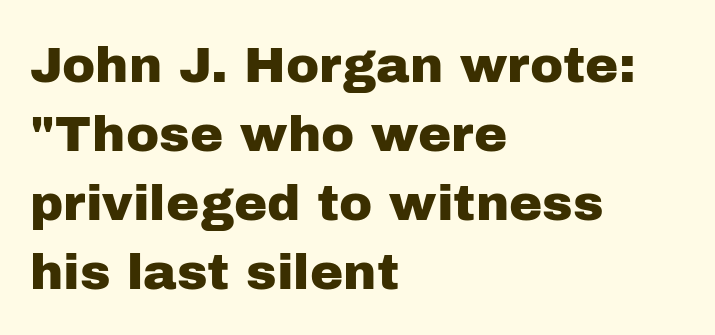
Q: Is the text italic (slanted)? A: No, it is upright.
Q: Is the typeface a serif or a sans-serif typeface? A: Sans-serif.
Q: Is the text underlined? A: No.
Q: How is the paragraph aligned? A: Left-aligned.
Q: Is the spacing between letters normal or unusually wide? A: Normal.
Q: Is the spacing between lines tight, normal or loose? A: Normal.
Q: Width (condensed, normal, or wide)? A: Normal.
Q: Stroke contrast? A: Low.
Q: x-height? A: Medium.
Q: Monospaced? A: No.
